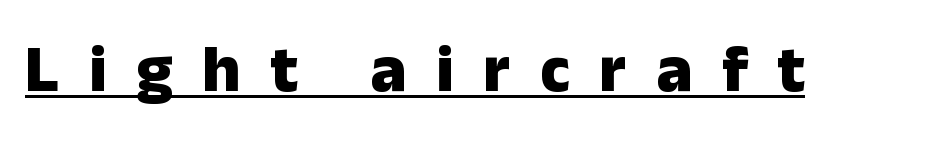
Q: Is the text bold? A: Yes.
Q: Is the text italic (slanted)? A: No, it is upright.
Q: Is the typeface a serif or a sans-serif typeface? A: Sans-serif.
Q: Is the text underlined? A: Yes.
Q: Is the spacing between letters normal or unusually wide? A: Unusually wide.
Q: Width (condensed, normal, or wide)? A: Normal.
Q: Stroke contrast? A: Low.
Q: x-height? A: Medium.
Q: Monospaced? A: No.
